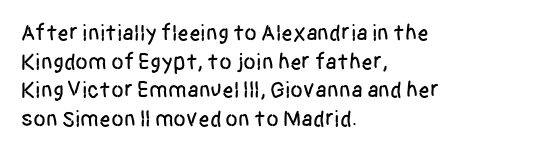
The image shows 23 px text type, upright; set left-aligned, line spacing 1.24x, normal letter spacing, not underlined.
